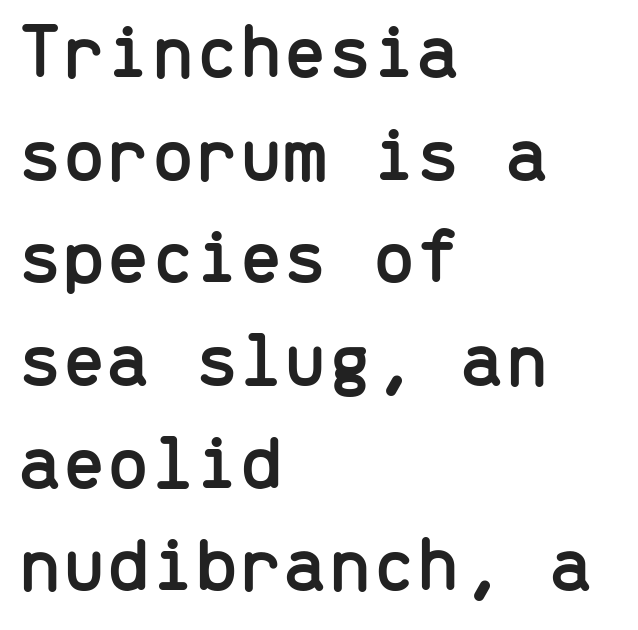
The image shows 79 px sans-serif type, upright, monospaced; set left-aligned, normal line spacing (1.3x), normal letter spacing, not underlined; low stroke contrast and a medium x-height.
